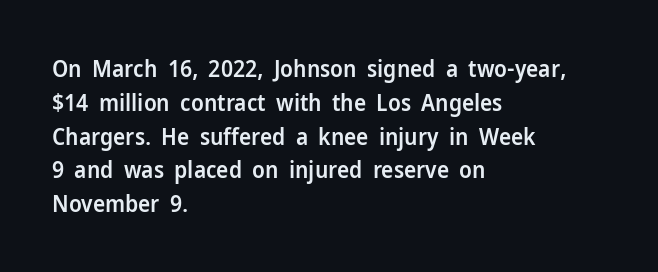
The image shows 23 px text type, upright; set left-aligned, normal line spacing (1.47x), normal letter spacing, not underlined.
